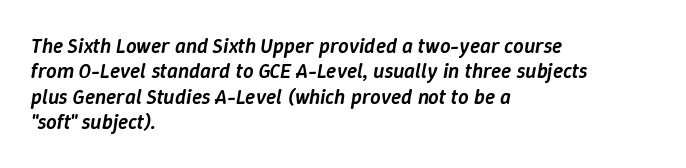
The passage shown is semibold, sitting just below true bold. Slant detected: the letters are inclined. The passage is arranged the way most books set body copy — flush left. The face used here is rendered with its standard letterfit. A clean baseline with only descenders dipping below it.
